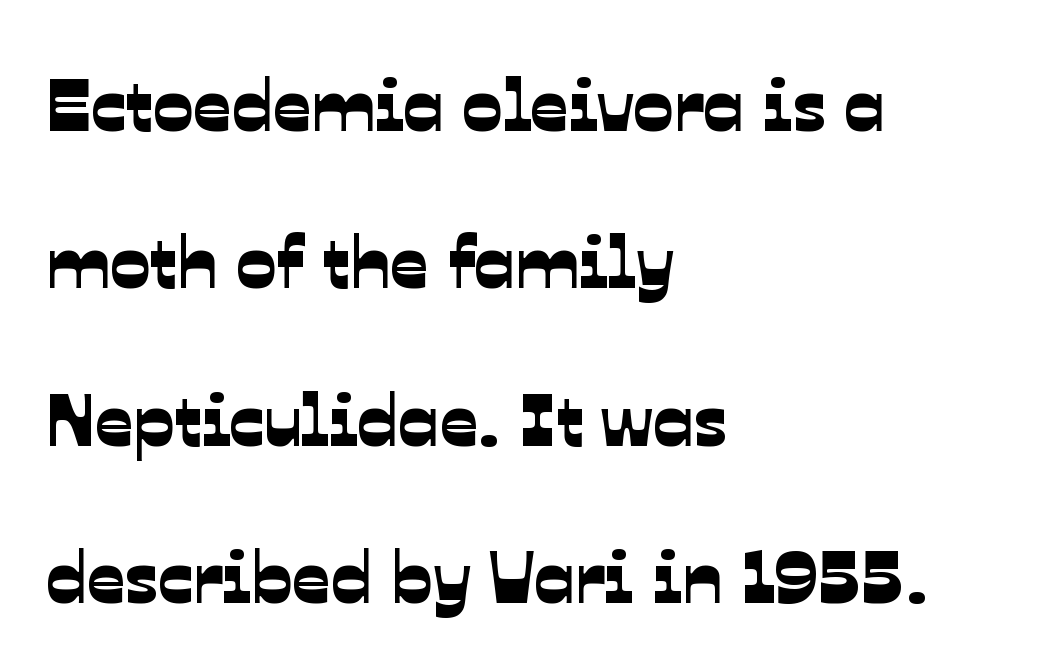
This sample has the flowing, uneven cadence of proportional lettering. The letters carry no serifs — their stems end cleanly without finishing strokes. Quick note: underline off. Leftover space on each line is placed entirely after the last word.
